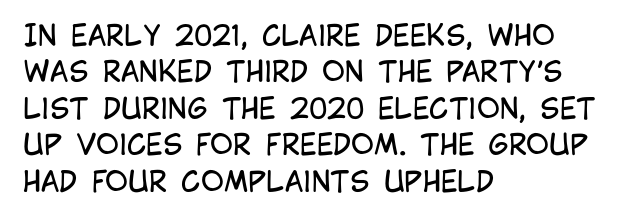
{"serif": "no", "italic": "no", "bold": "no", "weight": "regular", "width": "condensed", "stroke_contrast": "low", "x_height": "large", "monospaced": "no", "underline": "no", "align": "left", "line_spacing": "normal", "line_spacing_ratio": 1.3, "letter_spacing": "normal", "letter_spacing_em": 0.0, "glyph_px": 28}
